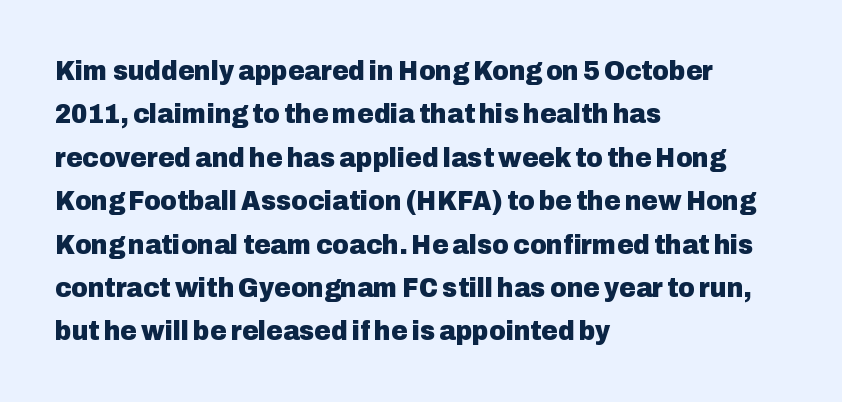
The image shows 28 px heavy sans-serif type, upright; set left-aligned, normal line spacing (1.55x), normal letter spacing, not underlined; low stroke contrast and a medium x-height.
